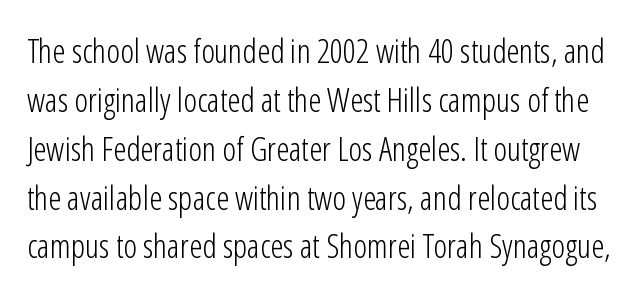
Q: Is the text bold? A: No.
Q: Is the text italic (slanted)? A: No, it is upright.
Q: Is the typeface a serif or a sans-serif typeface? A: Sans-serif.
Q: Is the text underlined? A: No.
Q: Is the spacing between letters normal or unusually wide? A: Normal.
Q: Is the spacing between lines tight, normal or loose? A: Normal.
Q: Width (condensed, normal, or wide)? A: Condensed.
Q: Stroke contrast? A: Low.
Q: x-height? A: Medium.
Q: Monospaced? A: No.
